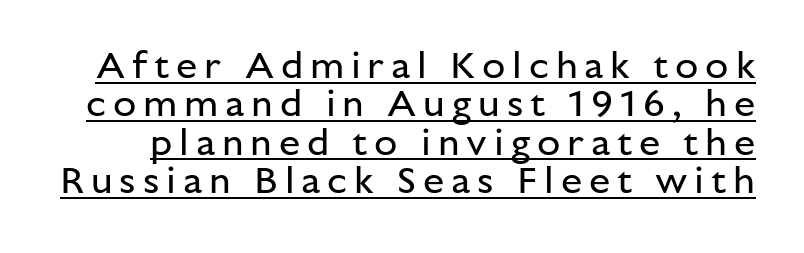
The leading is snug, giving the passage a crowded texture. The typeface has the unassuming heft of standard copy or less. Does a line run under the words? Yes, clearly. Check where the strokes stop: nothing finishes them off — pure sans. Do the characters align in a grid? No, the font is proportional.
